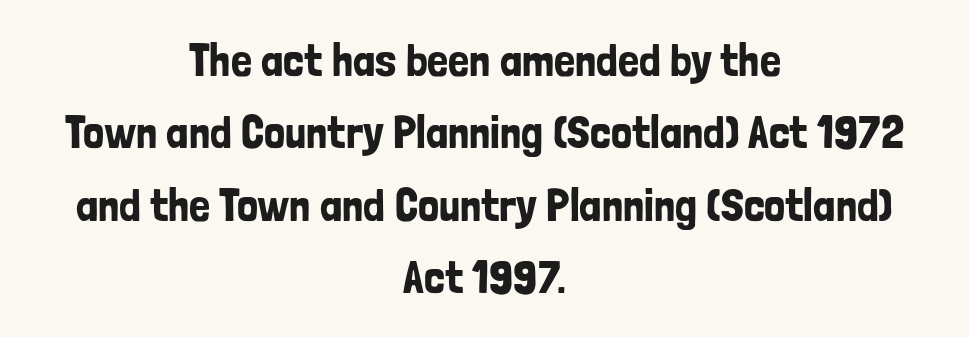
Successive baselines arrive at the customary interval. These lines keep a tight, regular rhythm from letter to letter. The designer went with a sans here, leaving each stem footless. Every stem runs plumb, perpendicular to the baseline. Has an underline been added? It has not. Character widths vary here, with narrow letters taking less room than wide ones.
